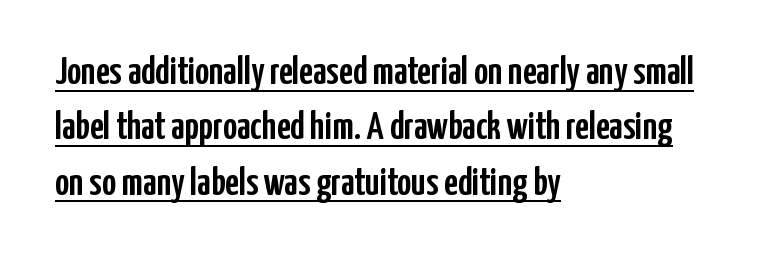
The image shows 39 px condensed sans-serif type, upright; set left-aligned, normal line spacing (1.42x), normal letter spacing, underlined; low stroke contrast and a medium x-height.
